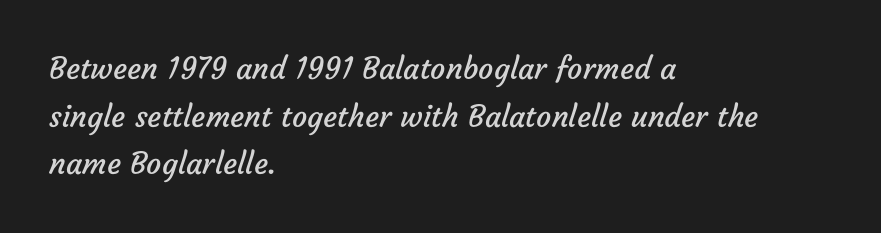
Q: Is the text bold? A: No.
Q: Is the typeface a serif or a sans-serif typeface? A: Sans-serif.
Q: Is the text underlined? A: No.
Q: How is the paragraph aligned? A: Left-aligned.
Q: Is the spacing between letters normal or unusually wide? A: Normal.
Q: Is the spacing between lines tight, normal or loose? A: Normal.
Q: Width (condensed, normal, or wide)? A: Normal.
Q: Stroke contrast? A: Low.
Q: x-height? A: Medium.
Q: Monospaced? A: No.
